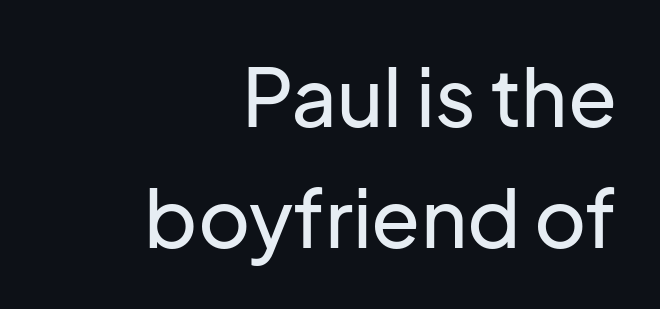
The image shows 80 px sans-serif type, upright; set right-aligned, normal line spacing (1.51x), normal letter spacing, not underlined; low stroke contrast and a medium x-height.
